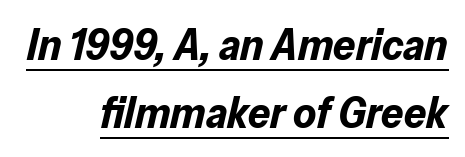
Compared with undecorated copy, this sample adds a rule below the words. These lines are set flush right with a ragged left edge. What weight is shown? A full bold with thick strokes. If you measured baseline to baseline, you'd find a middling distance.
